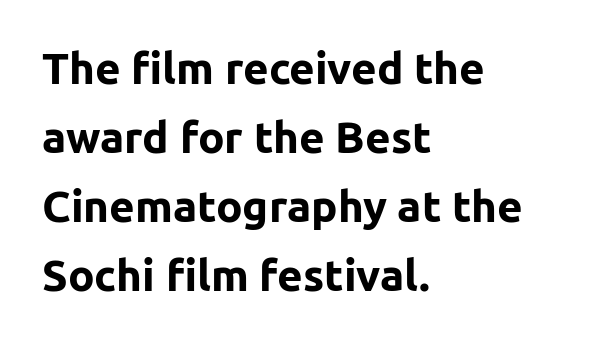
Is there much room between lines? A standard amount, neither cramped nor airy. Grotesque or geometric, the face here clearly has no serifs. The letters advance in unequal steps, a hallmark of proportional type. The paragraph has a hard left edge and a soft right edge. The passage shown is not underscored anywhere.
